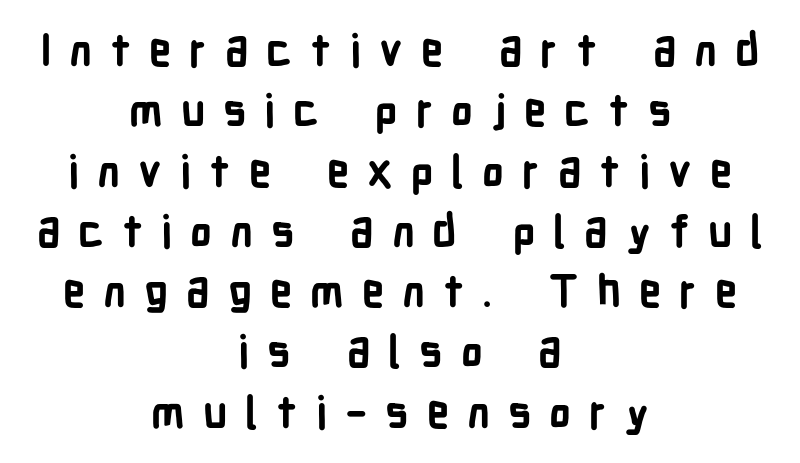
The image shows 44 px bold, condensed sans-serif type, upright; set centered, normal line spacing (1.37x), unusually wide letter spacing (+0.41 em), not underlined; low stroke contrast and a medium x-height.
